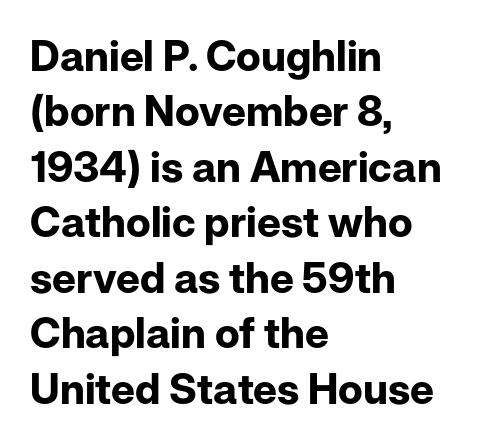
{"serif": "no", "italic": "no", "bold": "yes", "weight": "bold", "width": "normal", "stroke_contrast": "low", "x_height": "medium", "monospaced": "no", "underline": "no", "align": "left", "line_spacing": "normal", "line_spacing_ratio": 1.32, "letter_spacing": "normal", "letter_spacing_em": 0.0, "glyph_px": 42}
